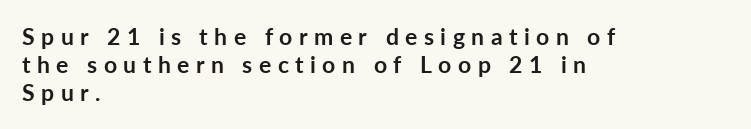
Q: Is the text bold? A: Yes.
Q: Is the text italic (slanted)? A: No, it is upright.
Q: Is the text underlined? A: No.
Q: How is the paragraph aligned? A: Left-aligned.
Q: Is the spacing between letters normal or unusually wide? A: Unusually wide.
